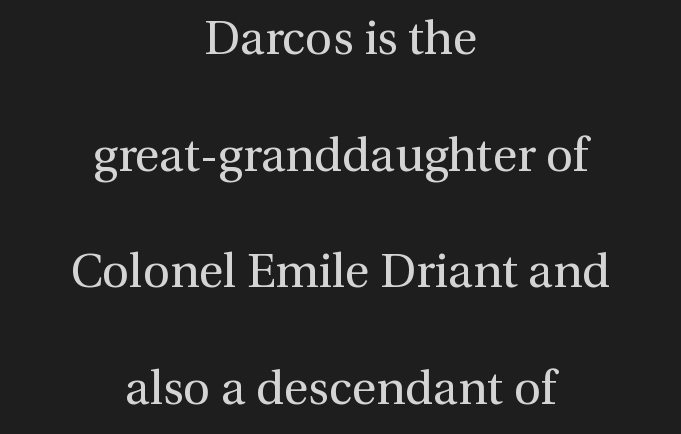
{"serif": "yes", "italic": "no", "bold": "no", "weight": "regular", "width": "normal", "stroke_contrast": "medium", "x_height": "medium", "monospaced": "no", "underline": "no", "align": "center", "line_spacing": "loose", "line_spacing_ratio": 2.48, "letter_spacing": "normal", "letter_spacing_em": 0.0, "glyph_px": 47}
